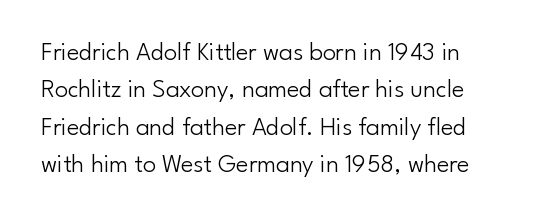
Q: Is the text bold? A: No.
Q: Is the text italic (slanted)? A: No, it is upright.
Q: Is the text underlined? A: No.
Q: Is the spacing between letters normal or unusually wide? A: Normal.
Q: Is the spacing between lines tight, normal or loose? A: Normal.
